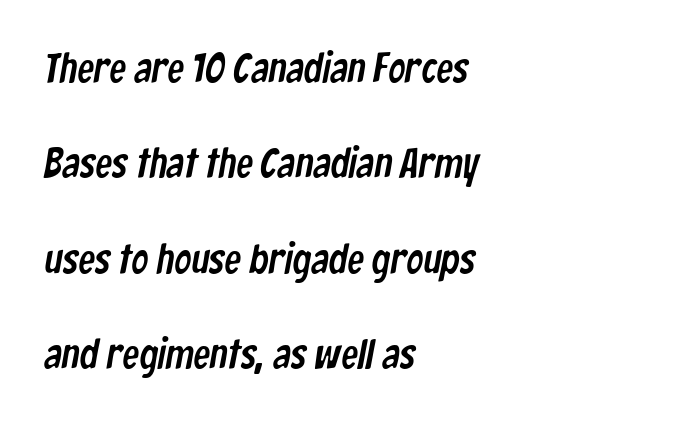
Tracking here is standard; glyphs follow each other at the usual distance. Unmarked baselines from the first word to the last. One-word summary of the alignment: left. I'd call this a sans setting — the letters go barefoot.
